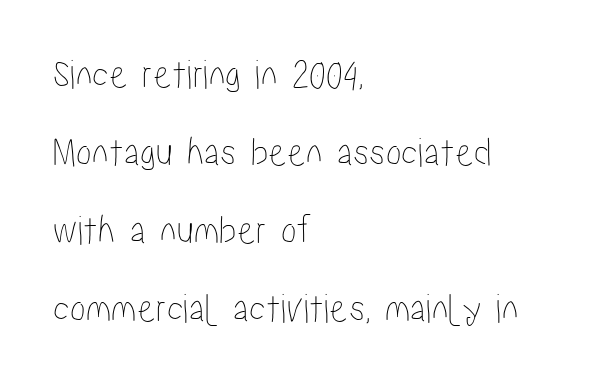
The image shows 42 px condensed type, upright; set left-aligned, line spacing 1.86x, normal letter spacing, not underlined; low stroke contrast and a medium x-height.
